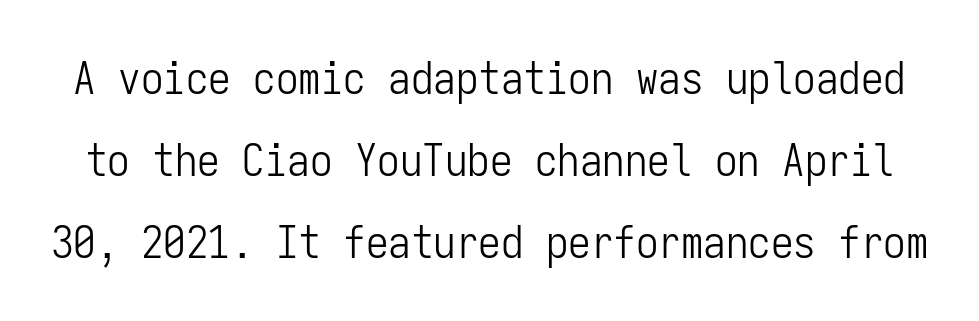
The image shows 45 px light, condensed sans-serif type, upright, monospaced; set line spacing 1.82x, normal letter spacing, not underlined; low stroke contrast and a medium x-height.
